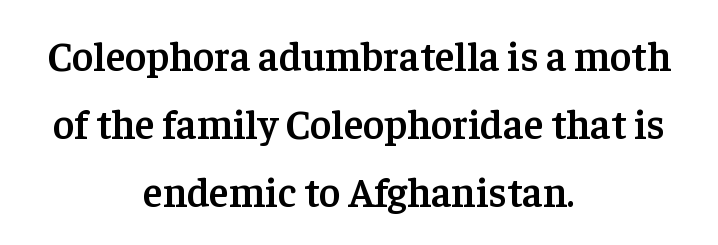
Q: Is the text bold? A: Semi-bold.
Q: Is the text italic (slanted)? A: No, it is upright.
Q: Is the typeface a serif or a sans-serif typeface? A: Serif.
Q: Is the text underlined? A: No.
Q: How is the paragraph aligned? A: Centered.
Q: Is the spacing between letters normal or unusually wide? A: Normal.
Q: Is the spacing between lines tight, normal or loose? A: Normal.
Q: Width (condensed, normal, or wide)? A: Normal.
Q: Stroke contrast? A: Low.
Q: x-height? A: Medium.
Q: Monospaced? A: No.
